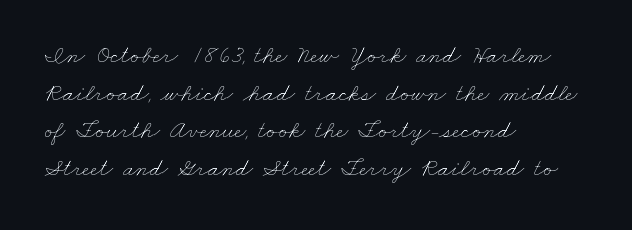
The image shows 25 px text type; set left-aligned, normal line spacing (1.51x), normal letter spacing, not underlined.
